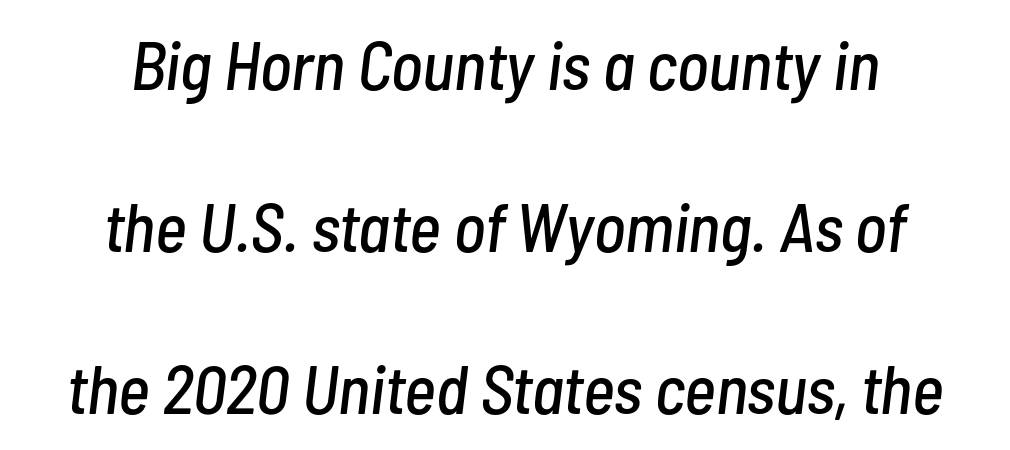
{"italic": "yes", "lean": "right", "slant_degrees": 7, "width": "condensed", "stroke_contrast": "low", "x_height": "medium", "monospaced": "no", "underline": "no", "align": "center", "line_spacing": "loose", "line_spacing_ratio": 2.38, "letter_spacing": "normal", "letter_spacing_em": 0.0, "glyph_px": 68}
